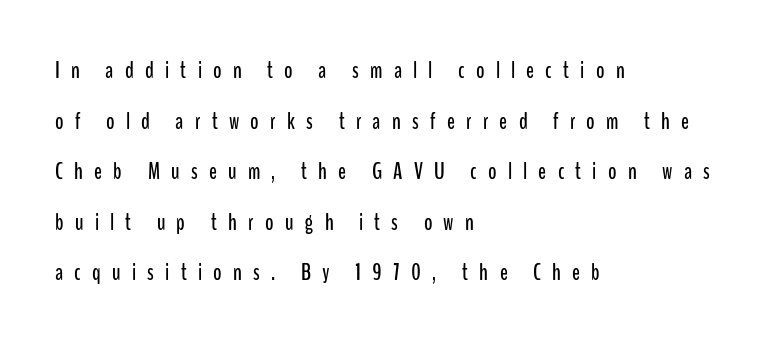
The image shows 23 px text type, upright; set left-aligned, loose line spacing (2.2x), unusually wide letter spacing (+0.49 em), not underlined.
